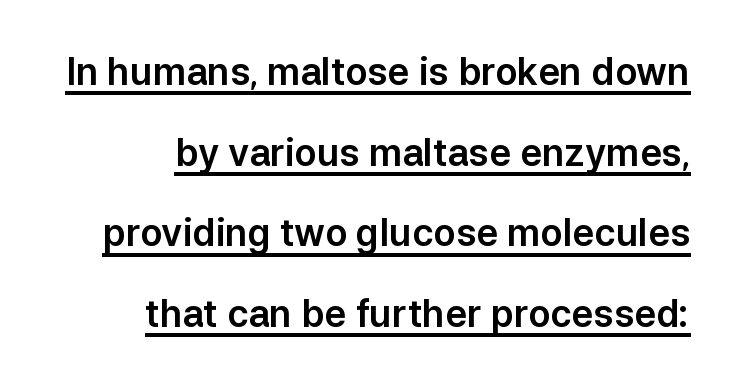
Tracking value appears to be zero — textbook default spacing. A great deal of white space separates one row of letters from the next. Is this a fixed-width face? No — the glyphs have proportional, varying widths. Underlining? Definitely there. No feet cap the strokes, marking this as sans-serif type. The lettering stays uniformly vertical, giving the passage a roman look.
